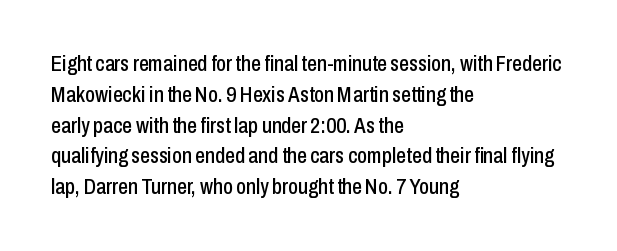
Q: Is the text italic (slanted)? A: No, it is upright.
Q: Is the text underlined? A: No.
Q: How is the paragraph aligned? A: Left-aligned.
Q: Is the spacing between letters normal or unusually wide? A: Normal.
Q: Is the spacing between lines tight, normal or loose? A: Normal.
